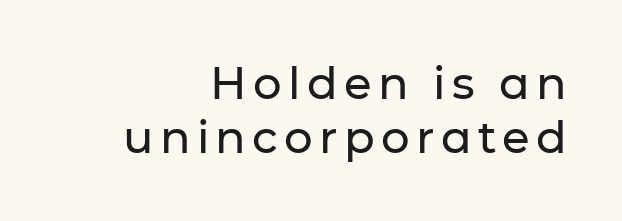
Q: Is the text italic (slanted)? A: No, it is upright.
Q: Is the typeface a serif or a sans-serif typeface? A: Sans-serif.
Q: Is the text underlined? A: No.
Q: How is the paragraph aligned? A: Right-aligned.
Q: Width (condensed, normal, or wide)? A: Normal.
Q: Stroke contrast? A: Low.
Q: x-height? A: Medium.
Q: Monospaced? A: No.
